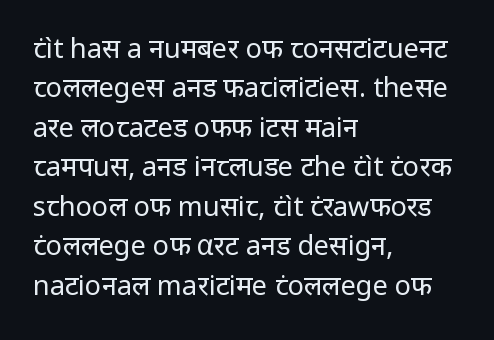
Q: Is the text bold? A: No.
Q: Is the text italic (slanted)? A: No, it is upright.
Q: Is the text underlined? A: No.
Q: How is the paragraph aligned? A: Left-aligned.
Q: Is the spacing between letters normal or unusually wide? A: Normal.
Q: Is the spacing between lines tight, normal or loose? A: Normal.
